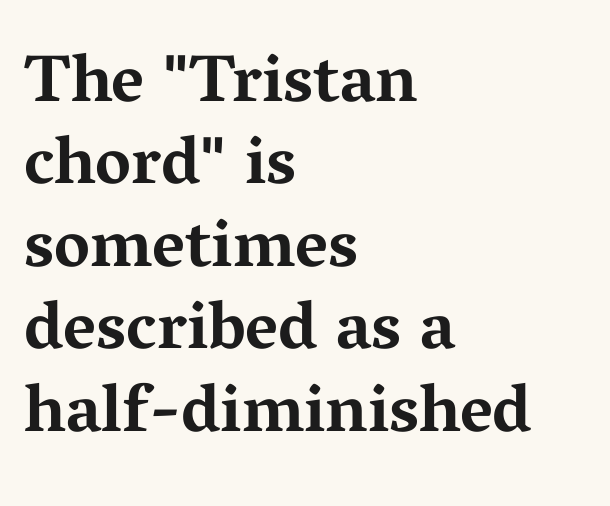
The passage shown is typed in a proportional face where columns would drift. Teacher's note: observe the even left margin — that is flush-left alignment. The typeface chosen for these lines features serifs. You'd pick this weight for a headline — it's a proper bold.
